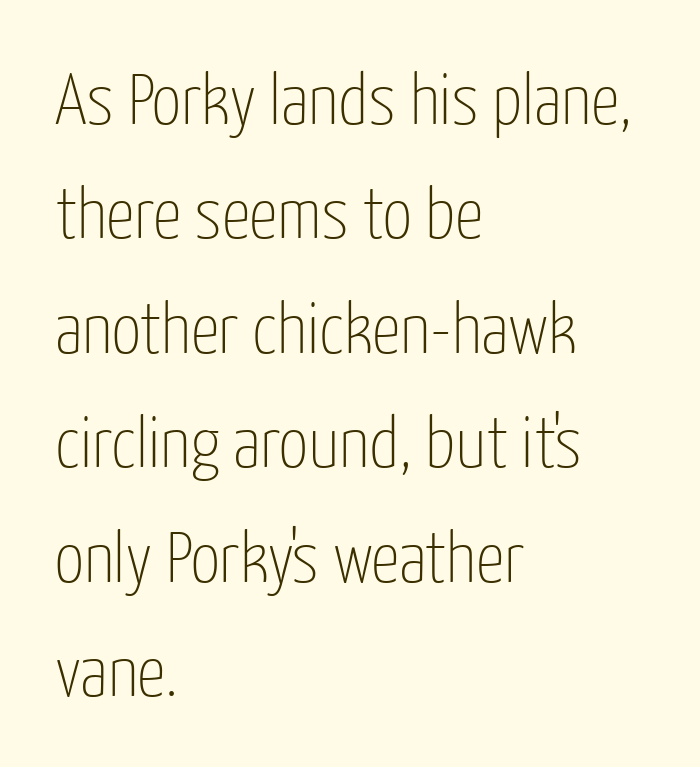
Q: Is the text bold? A: No.
Q: Is the text italic (slanted)? A: No, it is upright.
Q: Is the typeface a serif or a sans-serif typeface? A: Sans-serif.
Q: Is the text underlined? A: No.
Q: How is the paragraph aligned? A: Left-aligned.
Q: Is the spacing between letters normal or unusually wide? A: Normal.
Q: Is the spacing between lines tight, normal or loose? A: Normal.
Q: Width (condensed, normal, or wide)? A: Condensed.
Q: Stroke contrast? A: Low.
Q: x-height? A: Medium.
Q: Monospaced? A: No.
